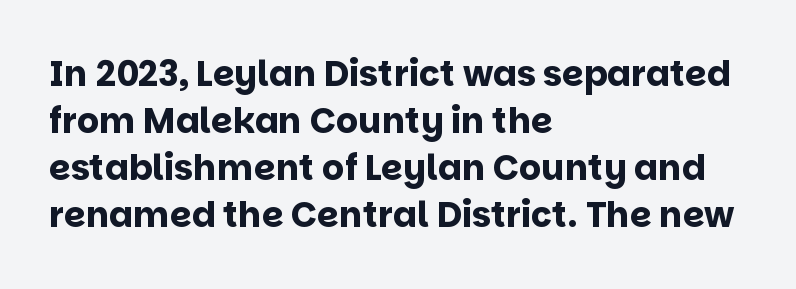
Q: Is the text bold? A: Yes.
Q: Is the text italic (slanted)? A: No, it is upright.
Q: Is the typeface a serif or a sans-serif typeface? A: Sans-serif.
Q: Is the text underlined? A: No.
Q: How is the paragraph aligned? A: Left-aligned.
Q: Is the spacing between letters normal or unusually wide? A: Normal.
Q: Is the spacing between lines tight, normal or loose? A: Normal.
Q: Width (condensed, normal, or wide)? A: Normal.
Q: Stroke contrast? A: Low.
Q: x-height? A: Large.
Q: Monospaced? A: No.
